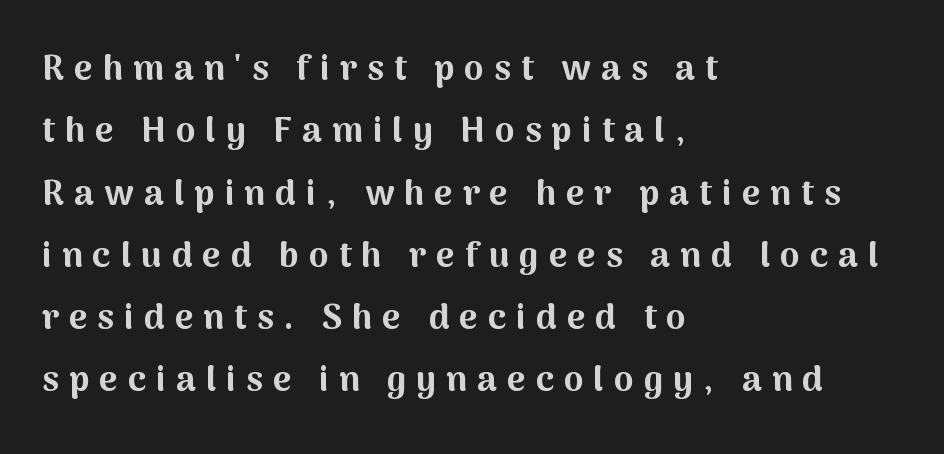
These lines carry a lot of weight — the face is fully bold. This is sans-serif lettering, the kind often seen on screens and signage. The string is rendered with underlining switched off. In terms of posture, this sample is upright.
